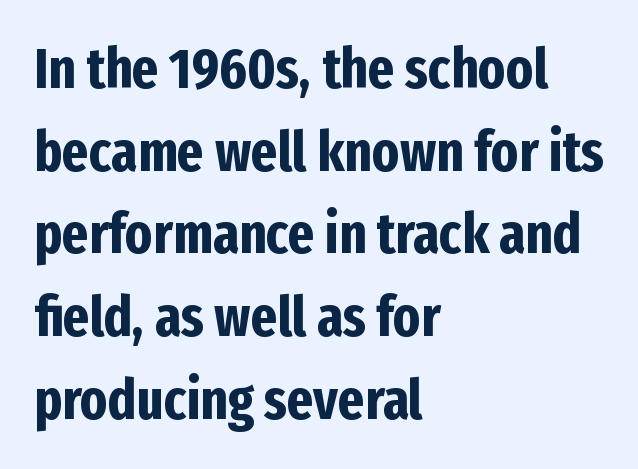
{"serif": "no", "italic": "no", "bold": "yes", "weight": "bold", "width": "condensed", "stroke_contrast": "low", "x_height": "medium", "monospaced": "no", "underline": "no", "align": "left", "line_spacing": "normal", "line_spacing_ratio": 1.45, "letter_spacing": "normal", "letter_spacing_em": 0.0, "glyph_px": 57}
